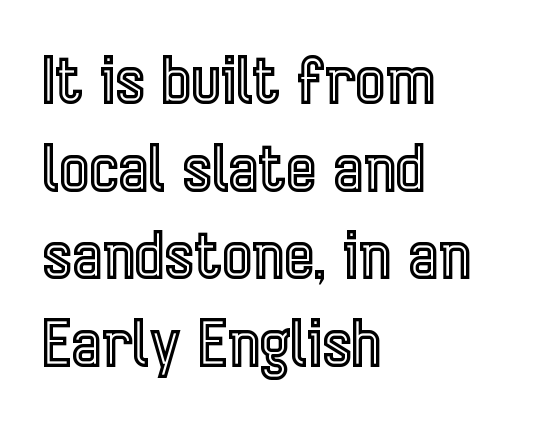
You could not count columns in this text — the font is proportionally spaced. Anything drawn beneath the words? Only blank space. Between one letter and the next there's only the usual sliver of space. The vertical gap from one line to the next is medium. The typesetter chose a ragged-right arrangement here.
